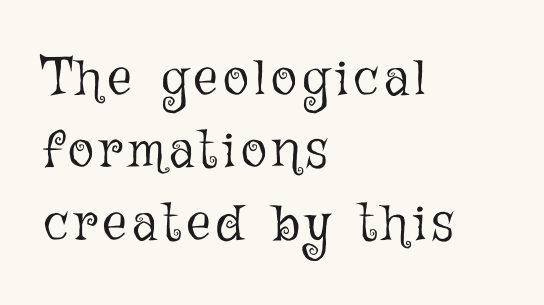
Visually the block forms a straight wall on the left and a jagged coastline on the right. Character widths vary here, with narrow letters taking less room than wide ones. The cut favours lightness, reaching ordinary text weight at its darkest. The foot of each line stays bare and open. Tall strokes in this sample are plumb rather than angled.
